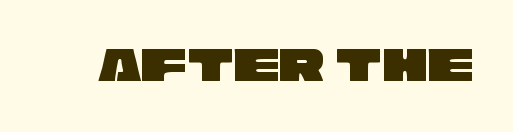
The image shows 51 px wide sans-serif type; set normal letter spacing, not underlined; low stroke contrast and a large x-height.
